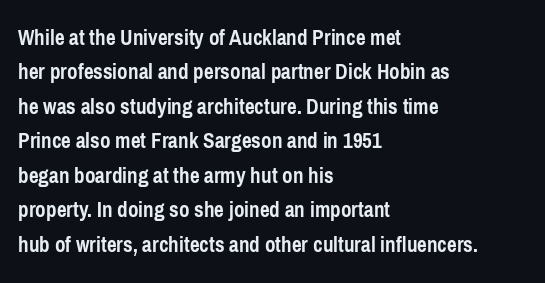
The image shows 23 px bold type, upright; set left-aligned, normal line spacing (1.5x), normal letter spacing, not underlined.
